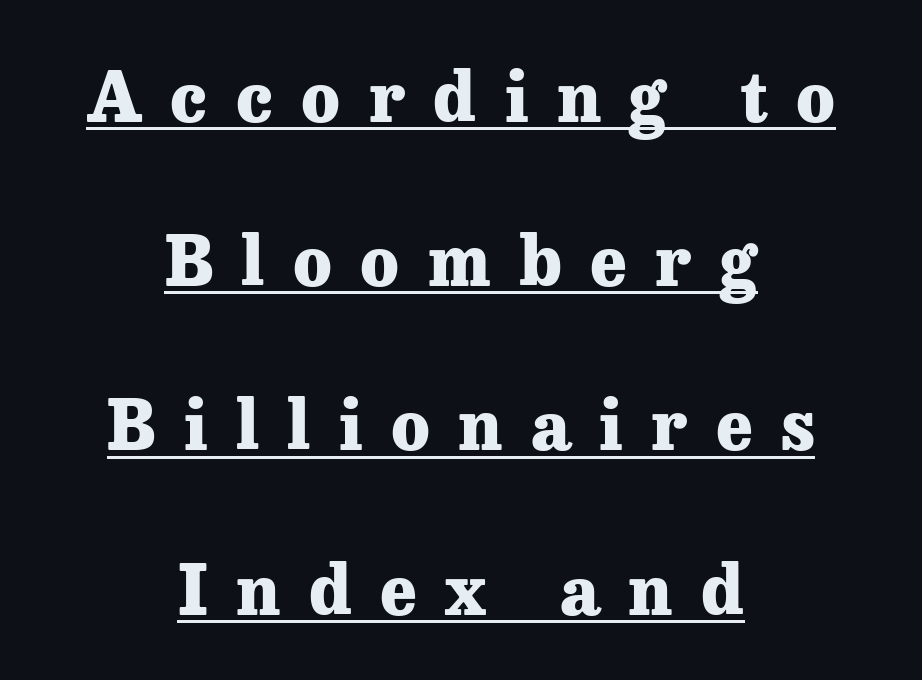
The image shows 69 px heavy serif type, upright; set centered, loose line spacing (2.38x), unusually wide letter spacing (+0.41 em), underlined; low stroke contrast and a medium x-height.
